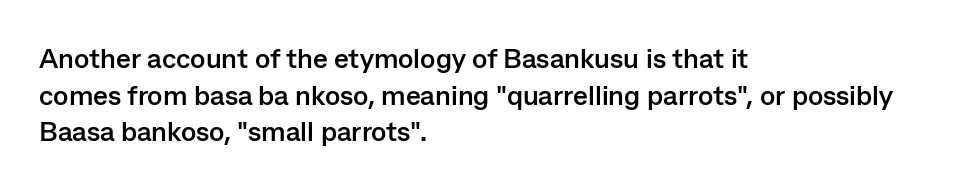
The image shows 28 px semibold sans-serif type, upright; set left-aligned, normal line spacing (1.31x), normal letter spacing, not underlined; low stroke contrast and a medium x-height.
